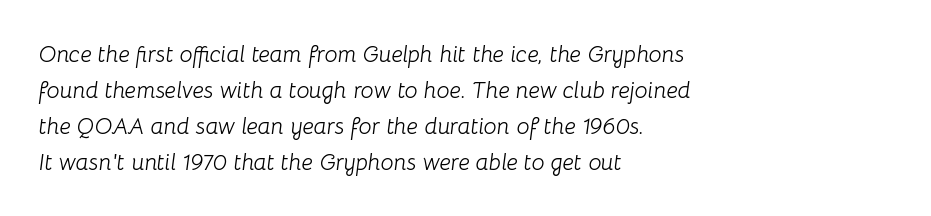
{"italic": "yes", "lean": "right", "slant_degrees": 8, "bold": "no", "underline": "no", "align": "left", "line_spacing": "normal", "line_spacing_ratio": 1.56, "letter_spacing": "normal", "letter_spacing_em": 0.0, "glyph_px": 23}
